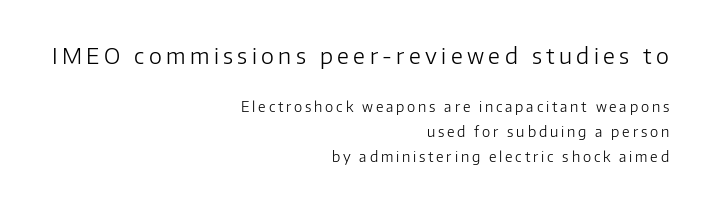
Q: Is the text bold? A: No.
Q: Is the text italic (slanted)? A: No, it is upright.
Q: Is the text underlined? A: No.
Q: How is the paragraph aligned? A: Right-aligned.
Q: Is the spacing between letters normal or unusually wide? A: Unusually wide.
Q: Which block of text is set in a larger size, the first (top) or the second (bottom)? A: The first (top) one.
